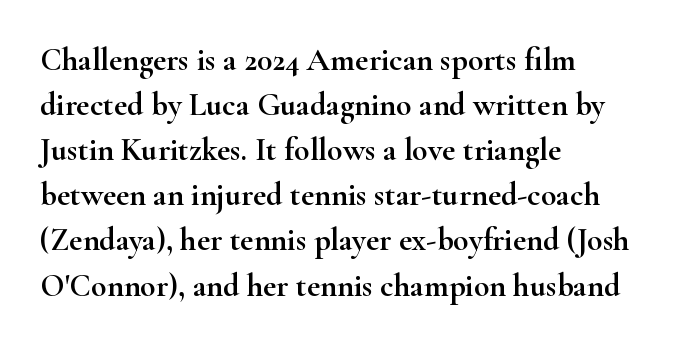
Q: Is the text italic (slanted)? A: No, it is upright.
Q: Is the typeface a serif or a sans-serif typeface? A: Serif.
Q: Is the text underlined? A: No.
Q: How is the paragraph aligned? A: Left-aligned.
Q: Is the spacing between letters normal or unusually wide? A: Normal.
Q: Is the spacing between lines tight, normal or loose? A: Normal.
Q: Width (condensed, normal, or wide)? A: Wide.
Q: Stroke contrast? A: High.
Q: x-height? A: Small.
Q: Monospaced? A: No.
